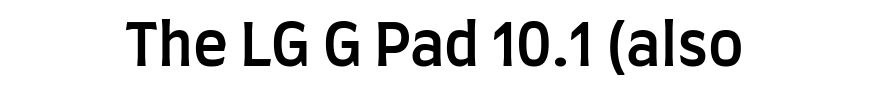
{"serif": "no", "italic": "no", "bold": "semi", "weight": "semibold", "width": "condensed", "stroke_contrast": "low", "x_height": "large", "monospaced": "no", "underline": "no", "align": "center", "letter_spacing": "normal", "letter_spacing_em": 0.0, "glyph_px": 59}
